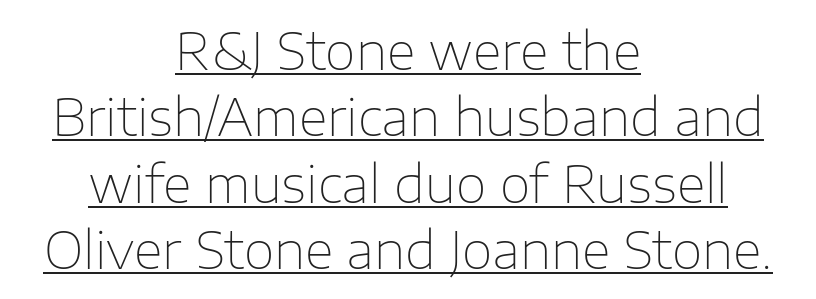
The image shows 50 px thin sans-serif type, upright; set centered, normal line spacing (1.33x), normal letter spacing, underlined; low stroke contrast and a medium x-height.
